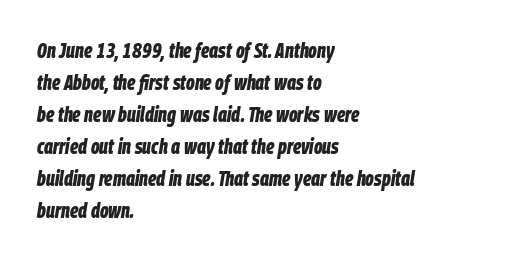
{"italic": "yes", "lean": "right", "slant_degrees": 9, "bold": "yes", "underline": "no", "align": "left", "line_spacing": "normal", "line_spacing_ratio": 1.52, "letter_spacing": "normal", "letter_spacing_em": 0.0, "glyph_px": 21}
